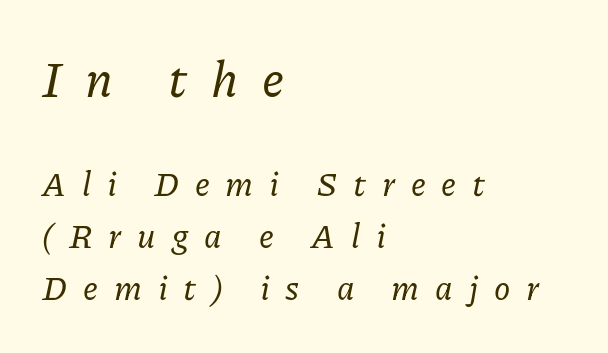
The rendering shows small feet on the letterforms — a serif design. If you measured baseline to baseline, you'd find a middling distance. Words appear elongated and porous because spacing is wide. The passage is arranged the way most books set body copy — flush left. This rendering features lettering with no underline. Does the lettering tilt? It does — this is italic.
